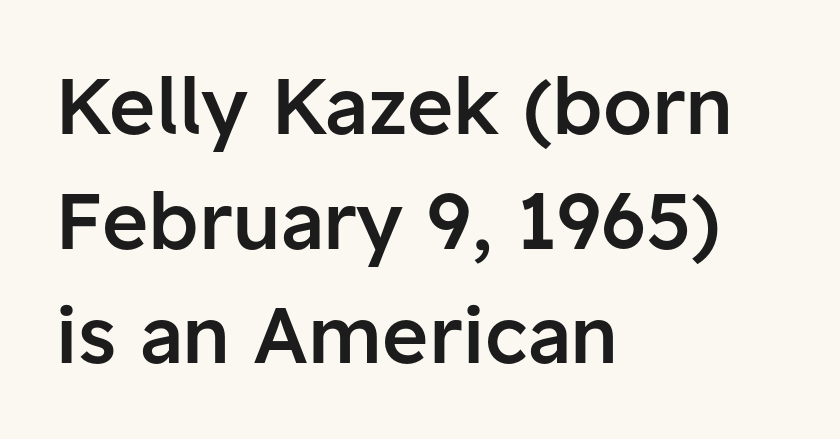
Q: Is the text bold? A: Semi-bold.
Q: Is the text italic (slanted)? A: No, it is upright.
Q: Is the typeface a serif or a sans-serif typeface? A: Sans-serif.
Q: Is the text underlined? A: No.
Q: How is the paragraph aligned? A: Left-aligned.
Q: Is the spacing between letters normal or unusually wide? A: Normal.
Q: Is the spacing between lines tight, normal or loose? A: Normal.
Q: Width (condensed, normal, or wide)? A: Normal.
Q: Stroke contrast? A: Low.
Q: x-height? A: Medium.
Q: Monospaced? A: No.
